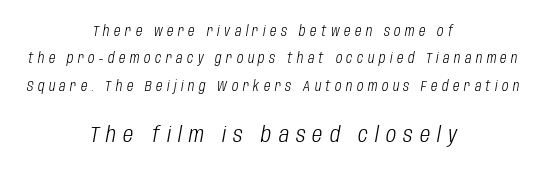
The image shows 22 px text type, italic (leaning right); set centered, loose line spacing (1.96x), unusually wide letter spacing (+0.32 em), not underlined; the second (bottom) block is 1.57x larger.
